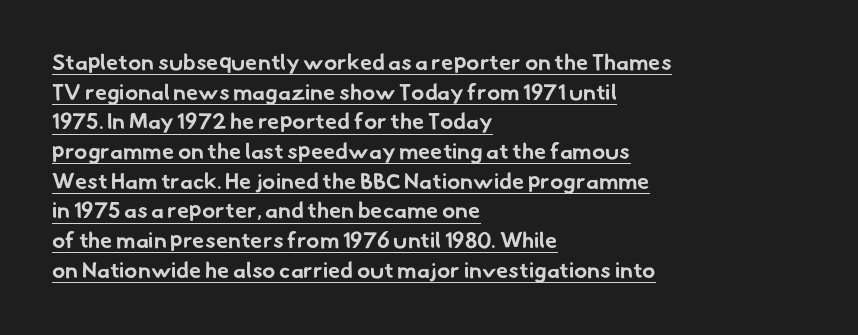
The image shows 22 px bold type; set left-aligned, normal line spacing (1.35x), normal letter spacing, underlined.
